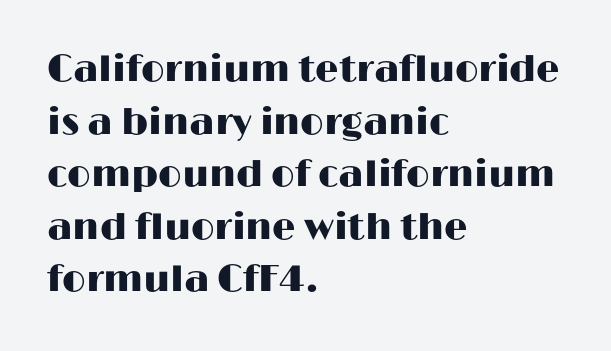
{"serif": "no", "italic": "no", "width": "wide", "stroke_contrast": "high", "x_height": "medium", "monospaced": "no", "underline": "no", "align": "left", "line_spacing": "normal", "line_spacing_ratio": 1.42, "letter_spacing": "normal", "letter_spacing_em": 0.0, "glyph_px": 37}
